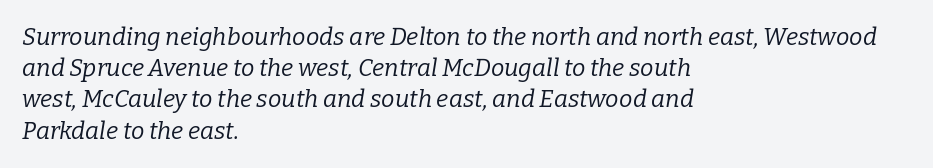
Q: Is the text bold? A: No.
Q: Is the text italic (slanted)? A: Yes, it leans right by about 9 degrees.
Q: Is the text underlined? A: No.
Q: How is the paragraph aligned? A: Left-aligned.
Q: Is the spacing between letters normal or unusually wide? A: Normal.
Q: Is the spacing between lines tight, normal or loose? A: Normal.
